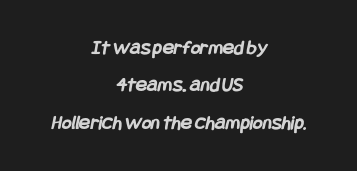
The image shows 21 px bold type; set centered, line spacing 1.78x, normal letter spacing, not underlined.
